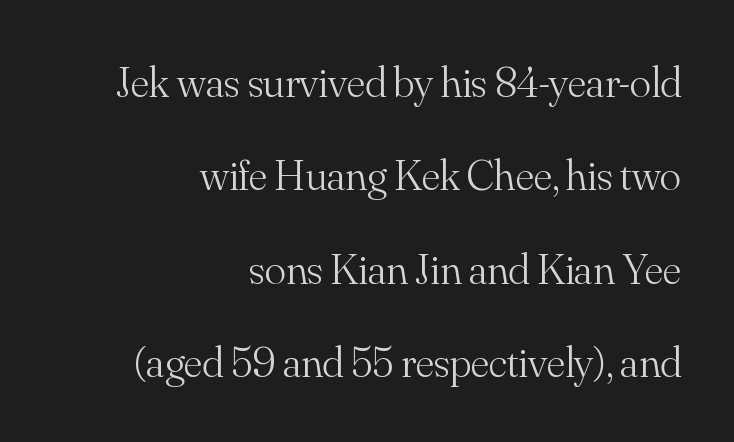
Q: Is the text bold? A: No.
Q: Is the text italic (slanted)? A: No, it is upright.
Q: Is the typeface a serif or a sans-serif typeface? A: Serif.
Q: Is the text underlined? A: No.
Q: How is the paragraph aligned? A: Right-aligned.
Q: Is the spacing between letters normal or unusually wide? A: Normal.
Q: Is the spacing between lines tight, normal or loose? A: Loose.
Q: Width (condensed, normal, or wide)? A: Normal.
Q: Stroke contrast? A: Medium.
Q: x-height? A: Small.
Q: Monospaced? A: No.
